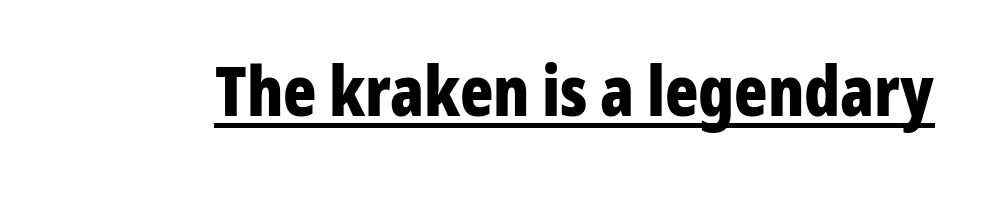
Q: Is the text bold? A: Yes.
Q: Is the text italic (slanted)? A: No, it is upright.
Q: Is the typeface a serif or a sans-serif typeface? A: Sans-serif.
Q: Is the text underlined? A: Yes.
Q: Is the spacing between letters normal or unusually wide? A: Normal.
Q: Width (condensed, normal, or wide)? A: Condensed.
Q: Stroke contrast? A: Low.
Q: x-height? A: Medium.
Q: Monospaced? A: No.
